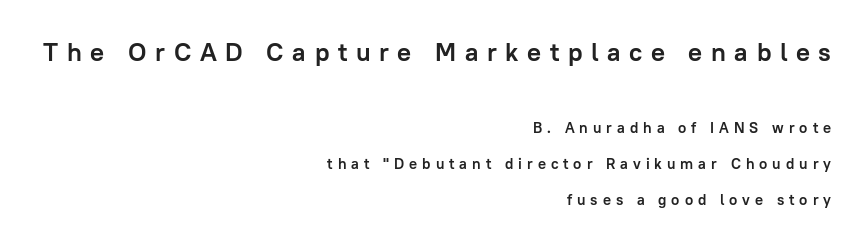
The image shows 26 px bold type, upright; set right-aligned, loose line spacing (2.39x), unusually wide letter spacing (+0.33 em), not underlined; the first (top) block is 1.73x larger.
